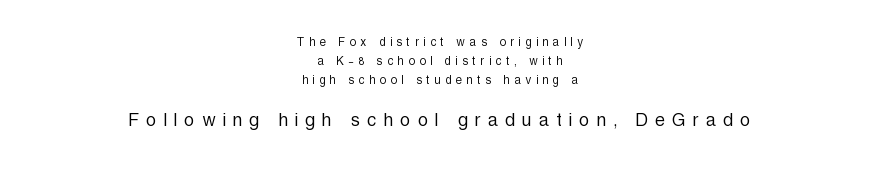
{"italic": "no", "bold": "no", "underline": "no", "align": "center", "line_spacing": "normal", "line_spacing_ratio": 1.36, "letter_spacing": "wide", "letter_spacing_em": 0.35, "larger_block": "second", "size_ratio": 1.57, "glyph_px": 22}
